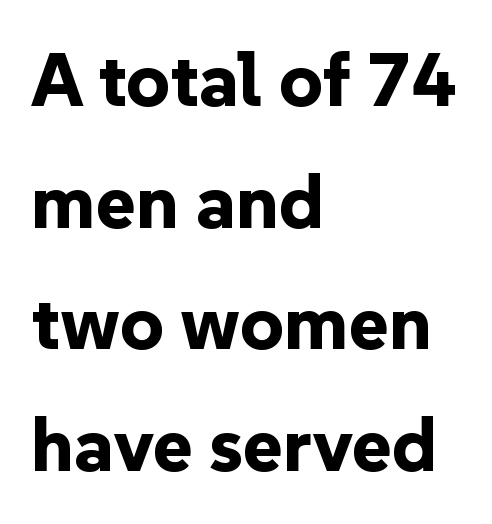
The image shows 76 px bold sans-serif type, upright; set left-aligned, normal line spacing (1.6x), normal letter spacing, not underlined; low stroke contrast and a medium x-height.
